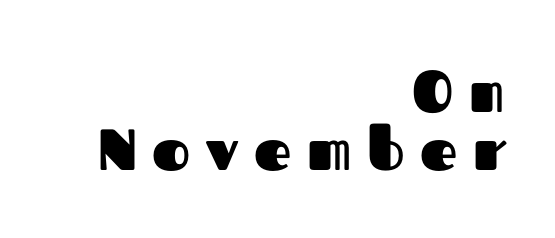
The image shows 58 px heavy sans-serif type, upright; set right-aligned, tight line spacing (1.0x), unusually wide letter spacing (+0.27 em), not underlined; medium stroke contrast and a medium x-height.
